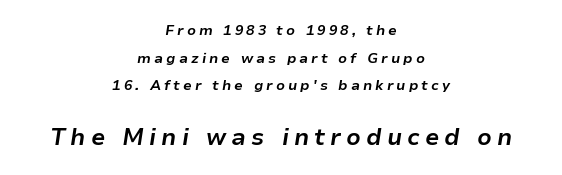
These lines stack symmetrically, like a column narrowing and widening about its center. Look at the glyph heights: the lower group is clearly the bigger setting. Beneath every word, the page is bare. Loosely led — the rows are spread out. This is heavy type, rendered in bold. It's the slanting kind of type.
